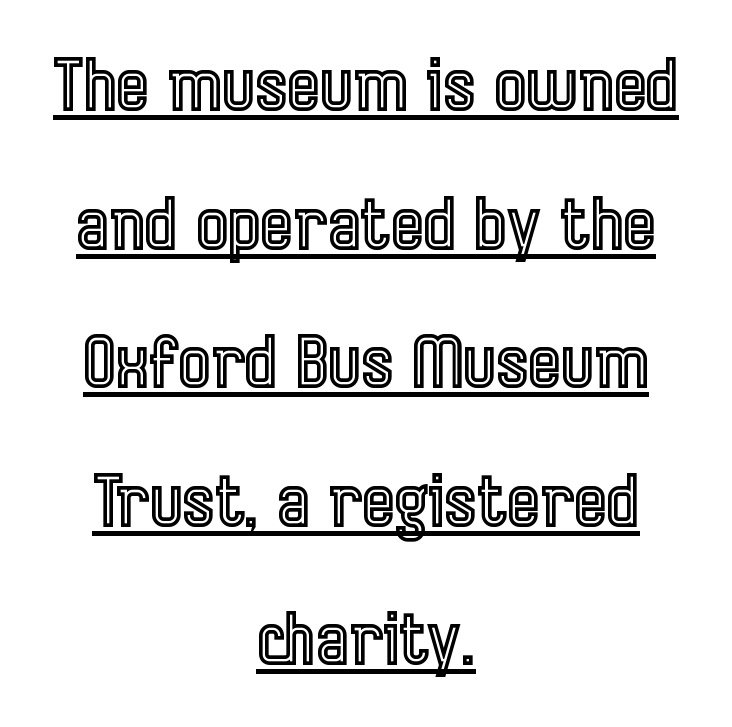
The passage shown stacks its lines with a broad gap. The lines are quadded center. When letters stand straight like this, we call the style roman or upright. This sample has the flowing, uneven cadence of proportional lettering.
